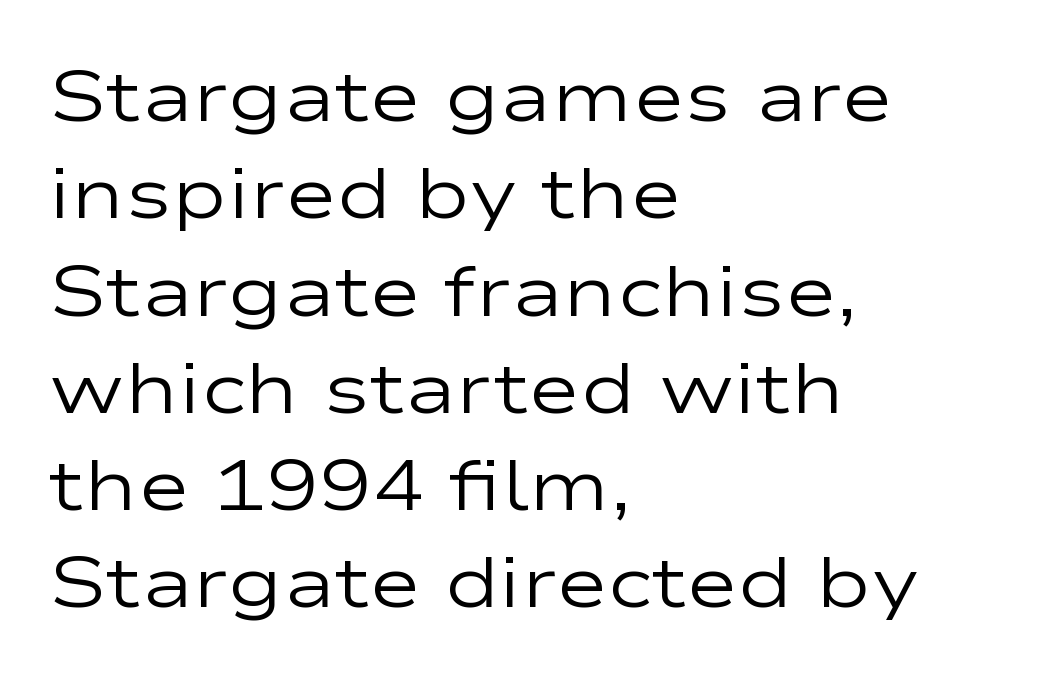
Q: Is the text bold? A: No.
Q: Is the text italic (slanted)? A: No, it is upright.
Q: Is the typeface a serif or a sans-serif typeface? A: Sans-serif.
Q: Is the text underlined? A: No.
Q: How is the paragraph aligned? A: Left-aligned.
Q: Is the spacing between letters normal or unusually wide? A: Normal.
Q: Is the spacing between lines tight, normal or loose? A: Normal.
Q: Width (condensed, normal, or wide)? A: Wide.
Q: Stroke contrast? A: Low.
Q: x-height? A: Medium.
Q: Monospaced? A: No.
